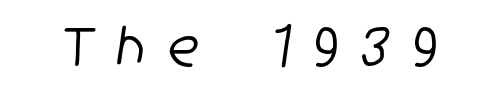
The image shows 59 px condensed sans-serif type; set unusually wide letter spacing (+0.43 em), not underlined; low stroke contrast and a medium x-height.
